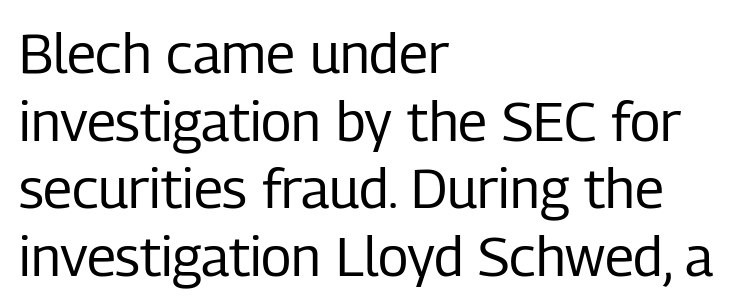
The image shows 55 px regular-weight, condensed sans-serif type, upright; set left-aligned, line spacing 1.23x, normal letter spacing, not underlined; low stroke contrast and a medium x-height.
